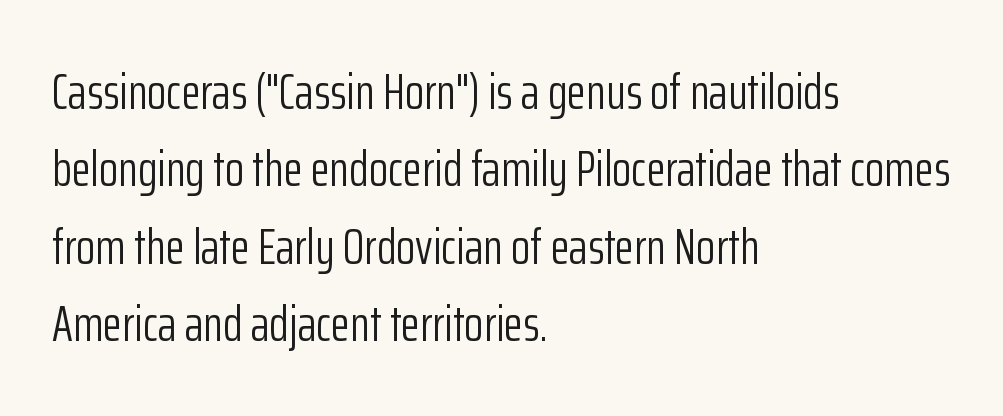
The image shows 50 px light, condensed sans-serif type, upright; set left-aligned, normal line spacing (1.55x), normal letter spacing, not underlined; low stroke contrast and a medium x-height.
